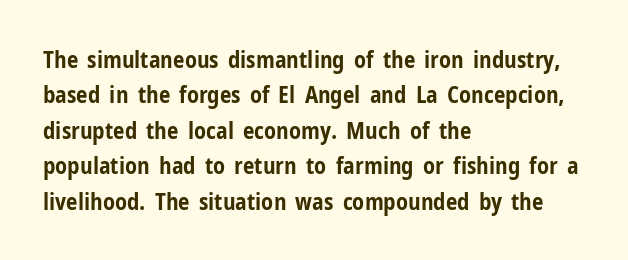
Q: Is the text bold? A: Yes.
Q: Is the text italic (slanted)? A: No, it is upright.
Q: Is the text underlined? A: No.
Q: How is the paragraph aligned? A: Left-aligned.
Q: Is the spacing between letters normal or unusually wide? A: Normal.
Q: Is the spacing between lines tight, normal or loose? A: Normal.
